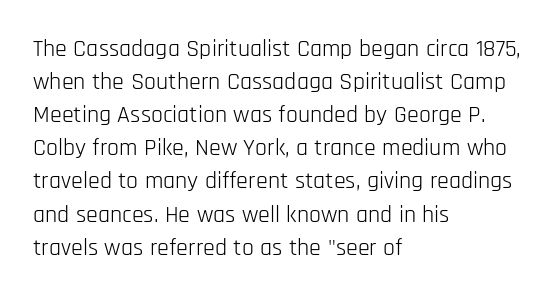
Horizontally, the lines are justified to the leading edge only. A roman cut, with each character standing at attention. The lines sit at an ordinary, default distance from one another. The font sits on the lighter half of the weight spectrum, regular included. Just letters on the line, the space beneath them empty. Standard letterfit; no display-style spreading of the glyphs.
